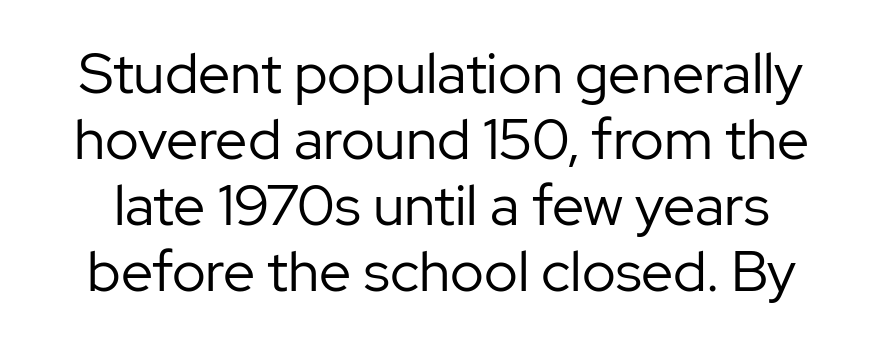
The image shows 57 px regular-weight sans-serif type, upright; set line spacing 1.16x, normal letter spacing, not underlined; low stroke contrast and a medium x-height.
